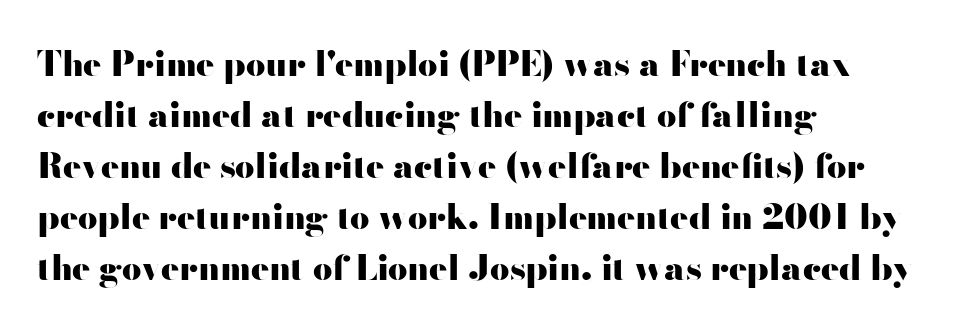
The image shows 34 px heavy, wide type, upright; set left-aligned, normal line spacing (1.5x), normal letter spacing, not underlined; high stroke contrast and a small x-height.
